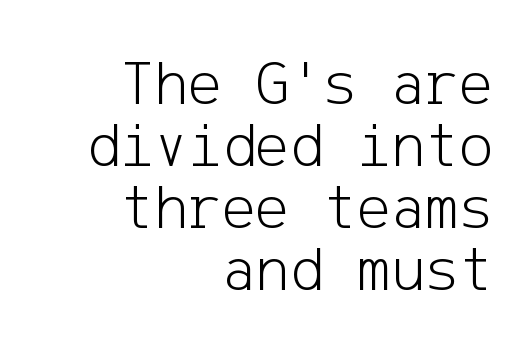
Caption: standard tracking, unaltered. The font's upright variant was chosen for this text. Nothing sits at the stroke ends, so this counts as sans-serif. Plain, unruled lines of type. This reads as an unemphasized weight, regular at the heaviest.
